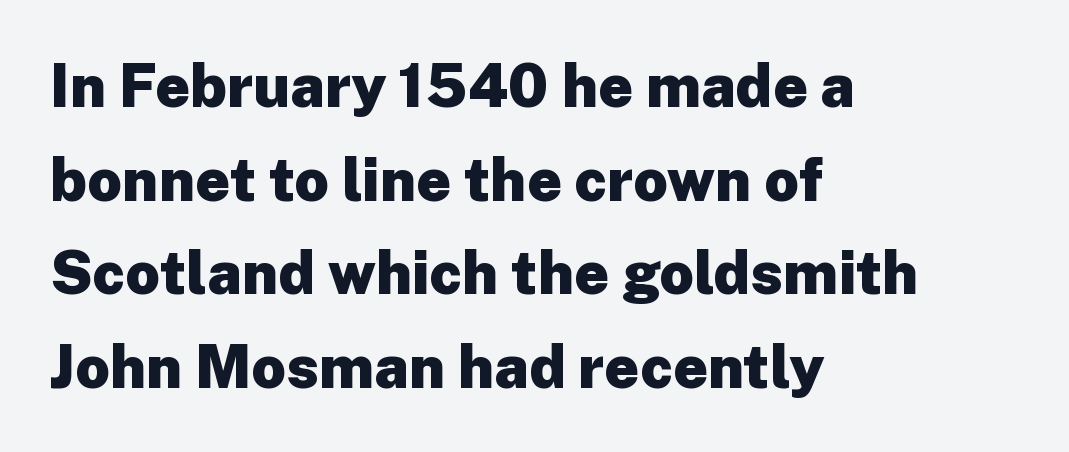
The strip under each line holds only bare page. The letterforms sit shoulder to shoulder at normal distance. Classification — sans serif. The paragraph shown leans on its left margin.
